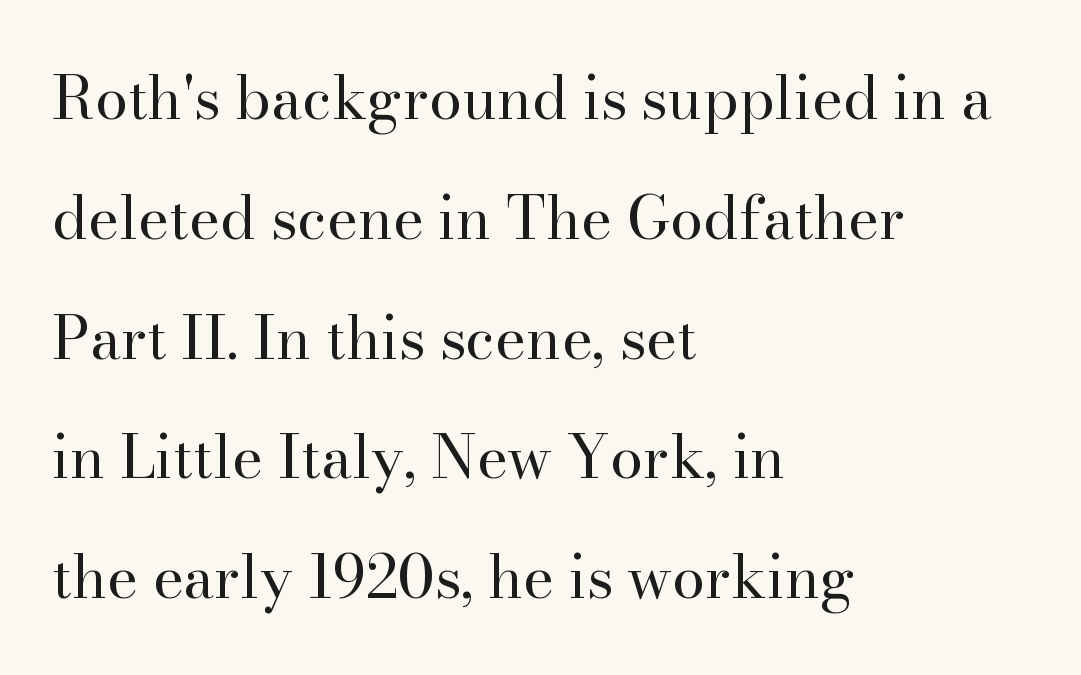
This sample has the flowing, uneven cadence of proportional lettering. The lettering stays uniformly vertical, giving the passage a roman look. Stems and bowls with no extra thickness — not bold. Teacher's note: observe the even left margin — that is flush-left alignment. Students, observe: this is what heavily led, spacious text looks like. Check the space under the baseline: it is left empty.
